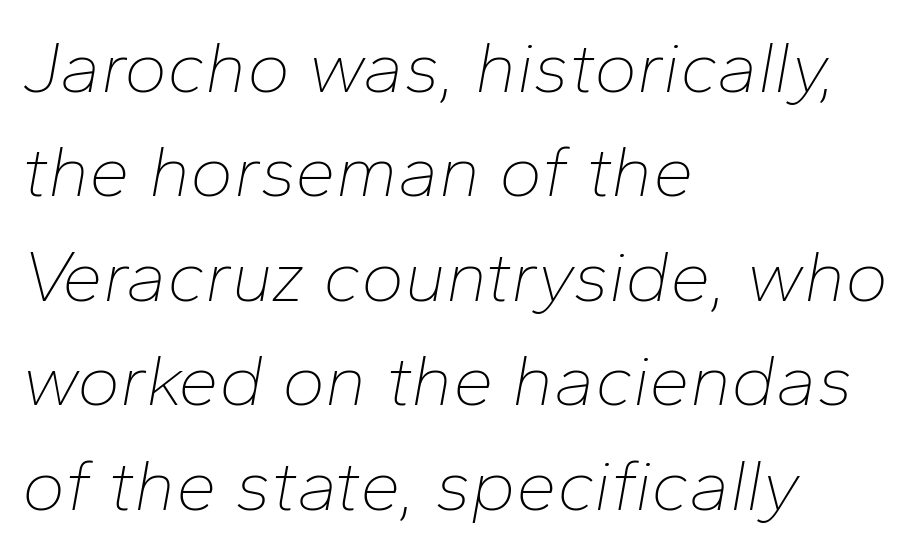
The image shows 73 px thin type, italic (leaning right); set left-aligned, normal line spacing (1.43x), normal letter spacing, not underlined; low stroke contrast and a medium x-height.
